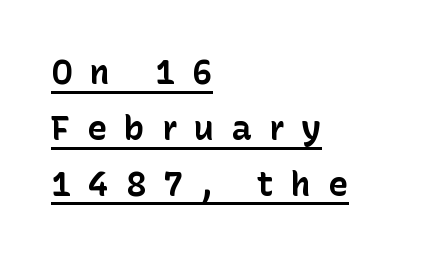
{"serif": "no", "italic": "no", "bold": "yes", "weight": "bold", "width": "normal", "stroke_contrast": "low", "x_height": "medium", "monospaced": "no", "underline": "yes", "align": "left", "line_spacing": "normal", "line_spacing_ratio": 1.64, "letter_spacing": "wide", "letter_spacing_em": 0.5, "glyph_px": 34}
